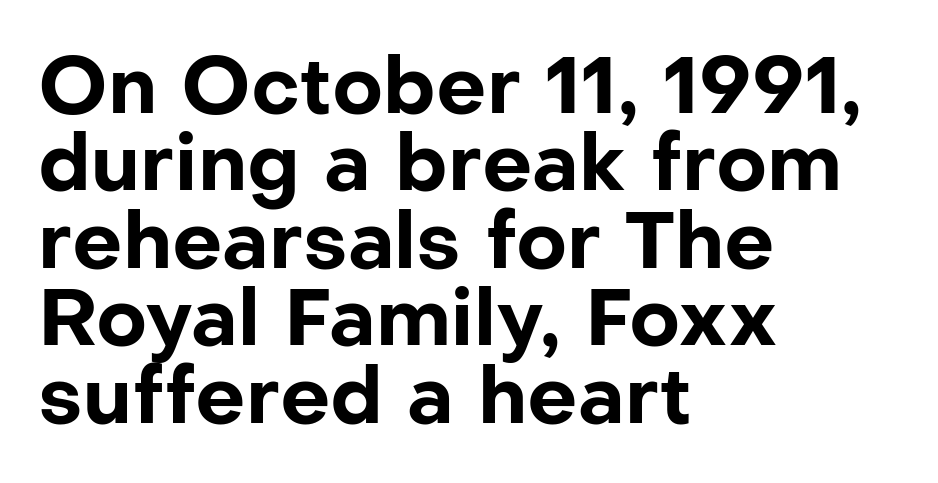
This rendering leaves character spacing at its baseline value. This is the regular roman posture of the typeface. Do the characters align in a grid? No, the font is proportional. Just letters on the line, the space beneath them empty. The passage shown is emphatically bold. Typeset ragged right — the left edge is the straight one.
